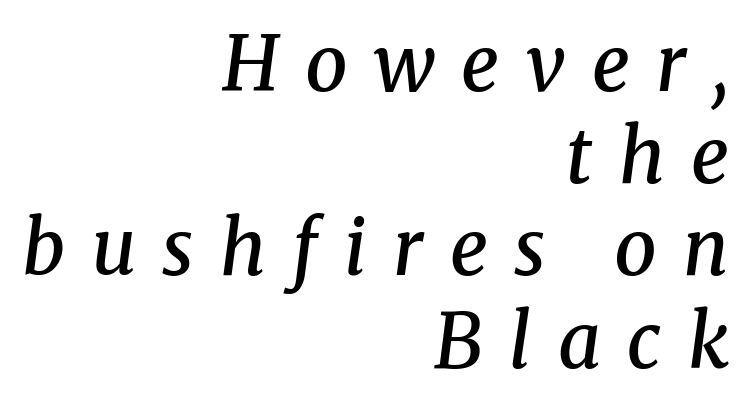
{"serif": "yes", "italic": "yes", "lean": "right", "slant_degrees": 8, "bold": "semi", "weight": "semibold", "width": "normal", "stroke_contrast": "medium", "x_height": "medium", "monospaced": "no", "underline": "no", "align": "right", "line_spacing_ratio": 1.23, "letter_spacing": "wide", "letter_spacing_em": 0.35, "glyph_px": 75}
